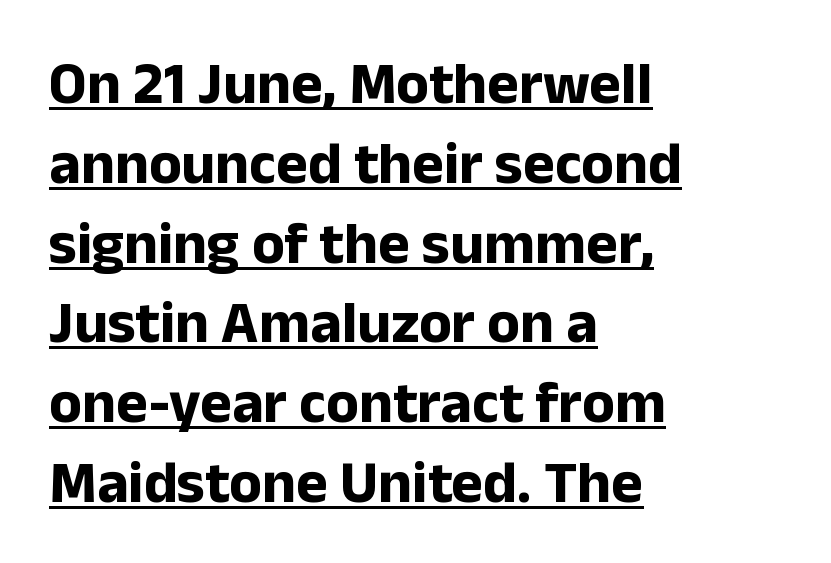
{"serif": "no", "italic": "no", "bold": "yes", "weight": "bold", "width": "normal", "stroke_contrast": "low", "x_height": "medium", "monospaced": "no", "underline": "yes", "align": "left", "line_spacing": "normal", "line_spacing_ratio": 1.33, "letter_spacing": "normal", "letter_spacing_em": 0.0, "glyph_px": 60}
